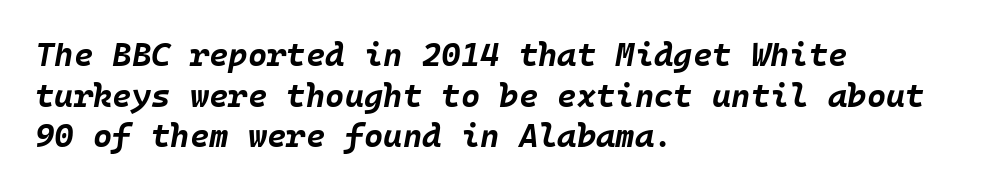
Q: Is the text bold? A: Yes.
Q: Is the text italic (slanted)? A: Yes, it leans right by about 10 degrees.
Q: Is the text underlined? A: No.
Q: How is the paragraph aligned? A: Left-aligned.
Q: Is the spacing between letters normal or unusually wide? A: Normal.
Q: Width (condensed, normal, or wide)? A: Normal.
Q: Stroke contrast? A: Low.
Q: x-height? A: Large.
